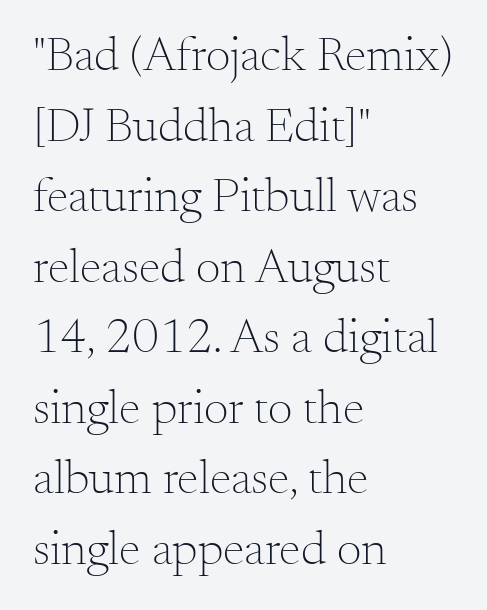
The image shows 49 px light serif type, upright; set left-aligned, normal line spacing (1.44x), normal letter spacing, not underlined; medium stroke contrast and a small x-height.
